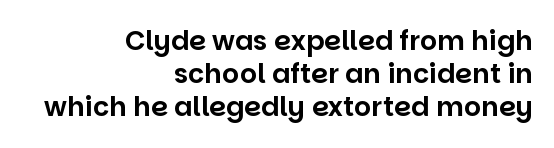
{"italic": "no", "underline": "no", "align": "right", "line_spacing_ratio": 1.23, "letter_spacing": "normal", "letter_spacing_em": 0.0, "glyph_px": 27}
